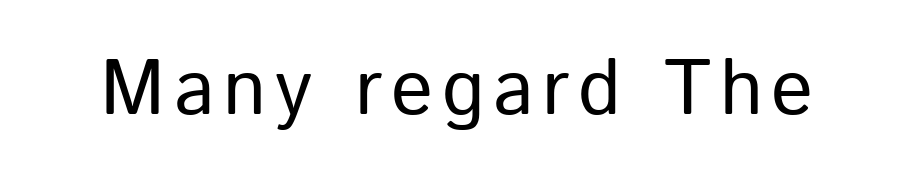
The image shows 78 px regular-weight sans-serif type, upright; set not underlined; low stroke contrast and a medium x-height.
